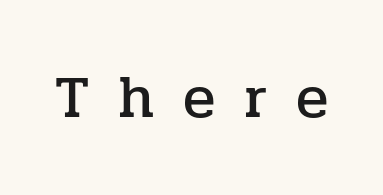
{"serif": "yes", "italic": "no", "width": "normal", "stroke_contrast": "low", "x_height": "medium", "monospaced": "no", "underline": "no", "letter_spacing": "wide", "letter_spacing_em": 0.48, "glyph_px": 60}
